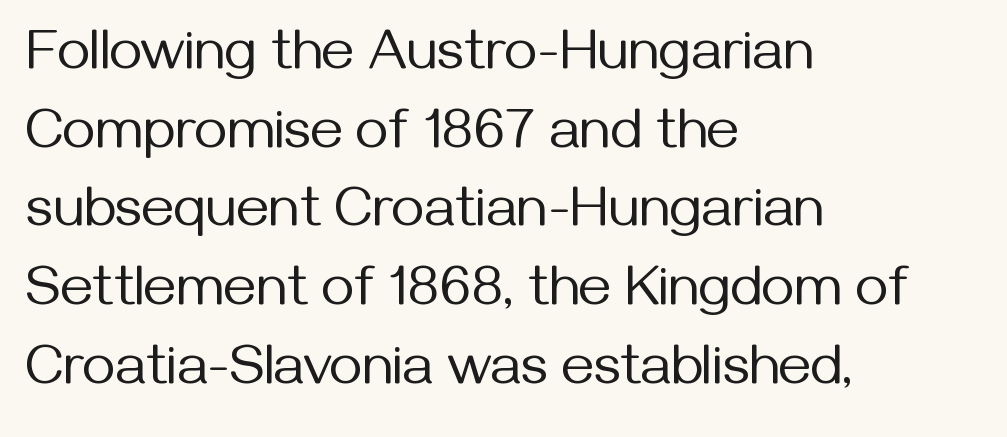
Do the letters lean? They stand straight. The text was rendered using a sans face with plain stroke endings. Regarding leading, the lines here are spaced in the standard way. The gaps between neighbouring characters are ordinary and unremarkable.
